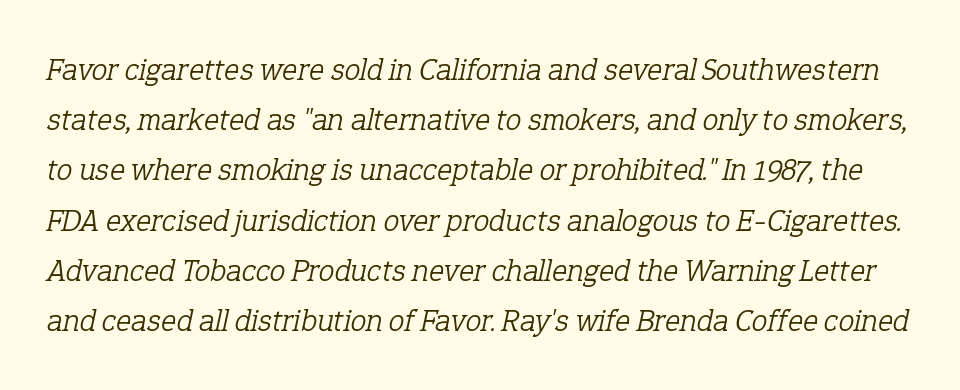
Q: Is the text bold? A: No.
Q: Is the text italic (slanted)? A: Yes, it leans right by about 12 degrees.
Q: Is the typeface a serif or a sans-serif typeface? A: Serif.
Q: Is the text underlined? A: No.
Q: Is the spacing between letters normal or unusually wide? A: Normal.
Q: Is the spacing between lines tight, normal or loose? A: Normal.
Q: Width (condensed, normal, or wide)? A: Normal.
Q: Stroke contrast? A: Low.
Q: x-height? A: Medium.
Q: Monospaced? A: No.
